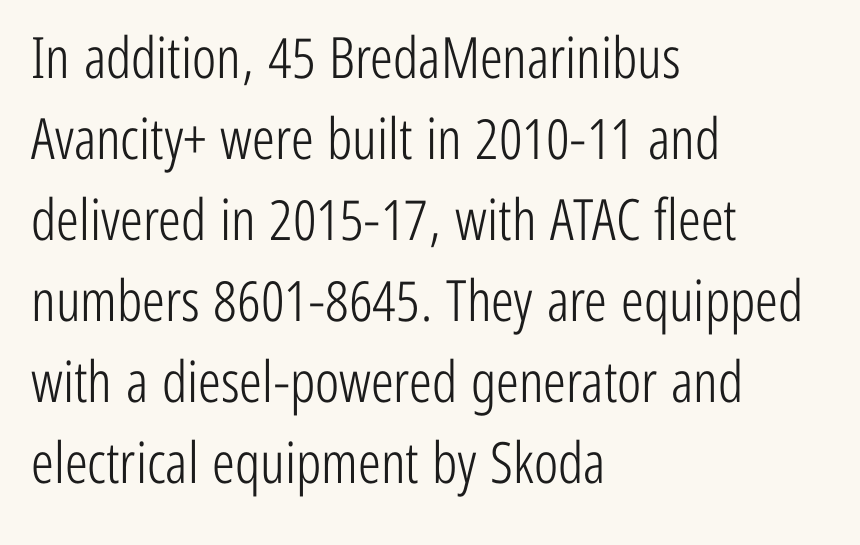
Q: Is the text bold? A: No.
Q: Is the text italic (slanted)? A: No, it is upright.
Q: Is the typeface a serif or a sans-serif typeface? A: Sans-serif.
Q: Is the text underlined? A: No.
Q: How is the paragraph aligned? A: Left-aligned.
Q: Is the spacing between letters normal or unusually wide? A: Normal.
Q: Is the spacing between lines tight, normal or loose? A: Normal.
Q: Width (condensed, normal, or wide)? A: Condensed.
Q: Stroke contrast? A: Low.
Q: x-height? A: Medium.
Q: Monospaced? A: No.
